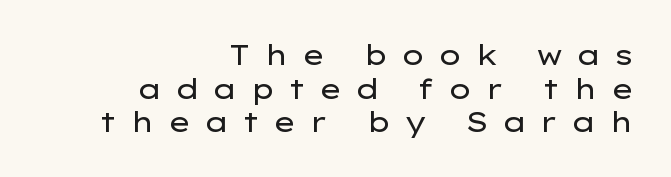
Q: Is the text bold? A: No.
Q: Is the text italic (slanted)? A: No, it is upright.
Q: Is the typeface a serif or a sans-serif typeface? A: Sans-serif.
Q: Is the text underlined? A: No.
Q: How is the paragraph aligned? A: Right-aligned.
Q: Is the spacing between letters normal or unusually wide? A: Unusually wide.
Q: Width (condensed, normal, or wide)? A: Wide.
Q: Stroke contrast? A: Low.
Q: x-height? A: Medium.
Q: Monospaced? A: No.
